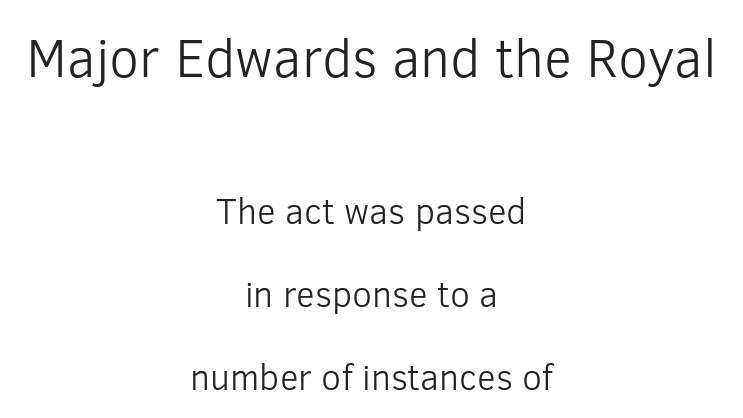
The image shows 54 px light sans-serif type, upright; set centered, loose line spacing (2.3x), normal letter spacing, not underlined; the first (top) block is 1.5x larger; low stroke contrast and a medium x-height.
